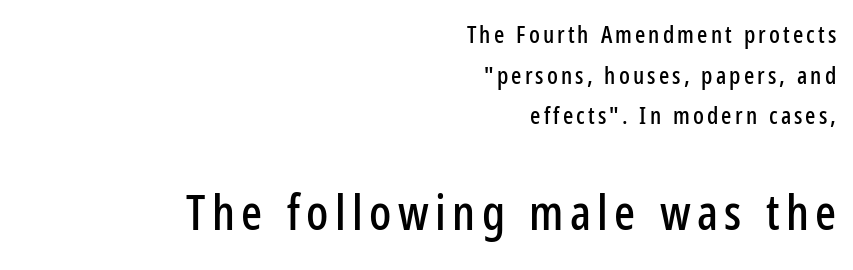
Q: Is the text italic (slanted)? A: No, it is upright.
Q: Is the typeface a serif or a sans-serif typeface? A: Sans-serif.
Q: Is the text underlined? A: No.
Q: How is the paragraph aligned? A: Right-aligned.
Q: Is the spacing between lines tight, normal or loose? A: Normal.
Q: Which block of text is set in a larger size, the first (top) or the second (bottom)? A: The second (bottom) one.
Q: Width (condensed, normal, or wide)? A: Condensed.
Q: Stroke contrast? A: Low.
Q: x-height? A: Medium.
Q: Monospaced? A: No.
